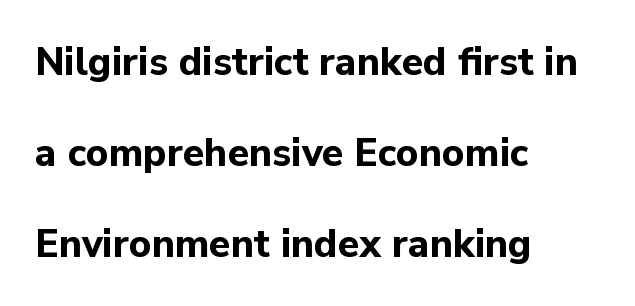
The image shows 39 px bold sans-serif type, upright; set left-aligned, loose line spacing (2.33x), normal letter spacing, not underlined; low stroke contrast and a medium x-height.
